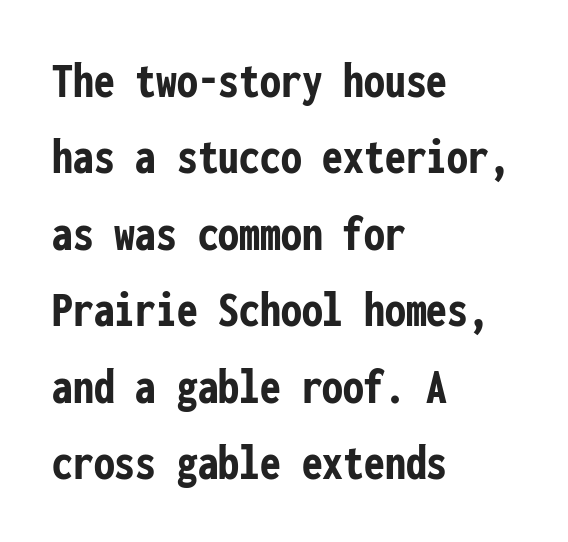
Q: Is the text bold? A: Yes.
Q: Is the text italic (slanted)? A: No, it is upright.
Q: Is the typeface a serif or a sans-serif typeface? A: Sans-serif.
Q: Is the text underlined? A: No.
Q: How is the paragraph aligned? A: Left-aligned.
Q: Is the spacing between letters normal or unusually wide? A: Normal.
Q: Is the spacing between lines tight, normal or loose? A: Normal.
Q: Width (condensed, normal, or wide)? A: Condensed.
Q: Stroke contrast? A: Low.
Q: x-height? A: Medium.
Q: Monospaced? A: Yes.
